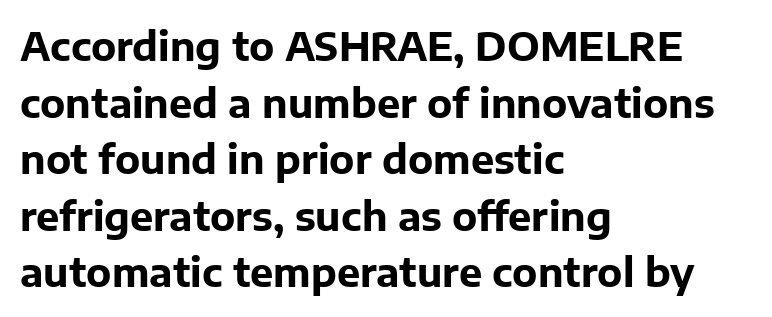
{"serif": "no", "italic": "no", "bold": "yes", "weight": "bold", "width": "normal", "stroke_contrast": "low", "x_height": "medium", "monospaced": "no", "underline": "no", "align": "left", "line_spacing": "normal", "line_spacing_ratio": 1.45, "letter_spacing": "normal", "letter_spacing_em": 0.0, "glyph_px": 39}
